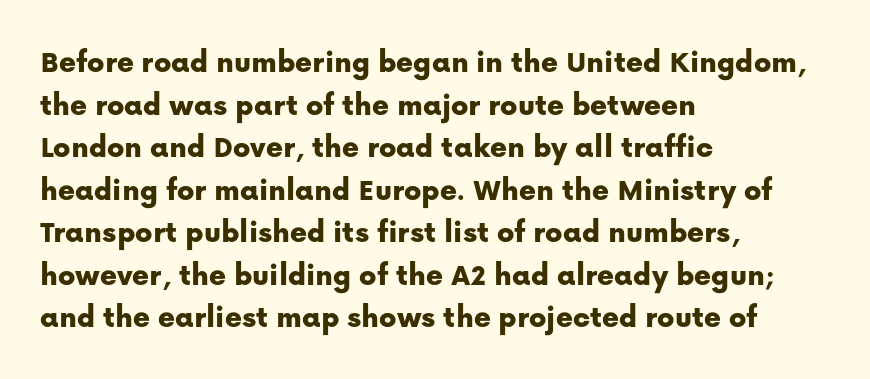
The image shows 32 px sans-serif type, upright; set left-aligned, normal line spacing (1.33x), normal letter spacing, not underlined; low stroke contrast and a medium x-height.
